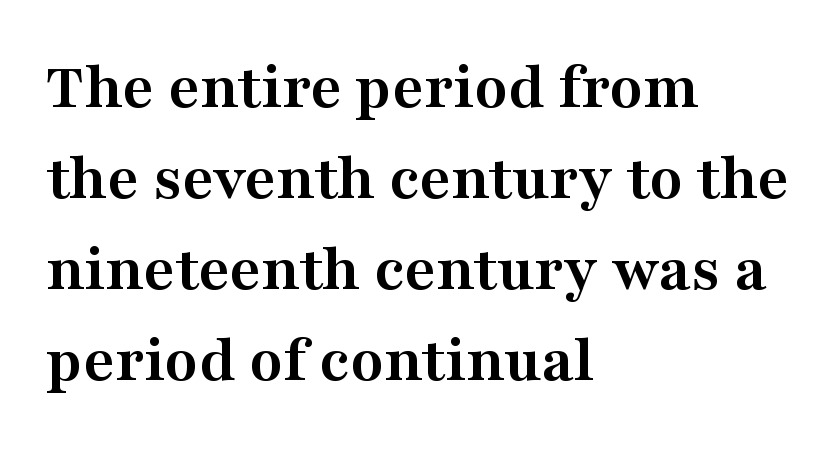
{"serif": "yes", "italic": "no", "bold": "yes", "weight": "semibold", "width": "wide", "stroke_contrast": "medium", "x_height": "medium", "monospaced": "no", "underline": "no", "align": "left", "line_spacing": "normal", "line_spacing_ratio": 1.34, "letter_spacing": "normal", "letter_spacing_em": 0.0, "glyph_px": 68}
